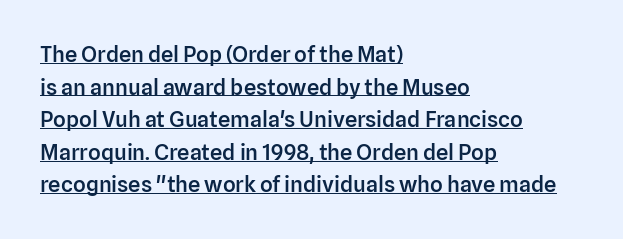
Q: Is the text bold? A: Semi-bold.
Q: Is the text italic (slanted)? A: No, it is upright.
Q: Is the text underlined? A: Yes.
Q: How is the paragraph aligned? A: Left-aligned.
Q: Is the spacing between letters normal or unusually wide? A: Normal.
Q: Is the spacing between lines tight, normal or loose? A: Normal.
